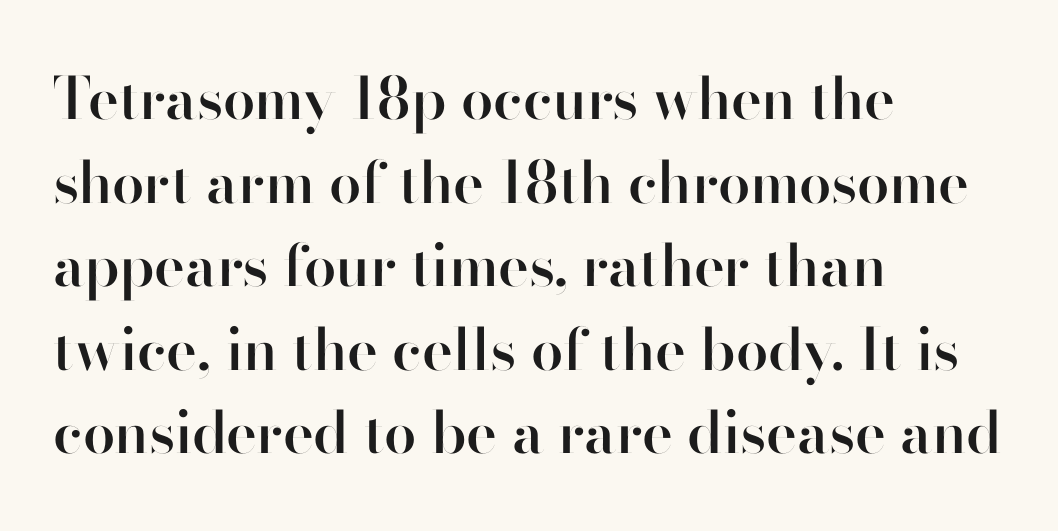
{"serif": "no", "italic": "no", "bold": "semi", "weight": "semibold", "width": "normal", "stroke_contrast": "high", "x_height": "small", "monospaced": "no", "underline": "no", "align": "left", "line_spacing": "normal", "line_spacing_ratio": 1.44, "letter_spacing": "normal", "letter_spacing_em": 0.0, "glyph_px": 58}
